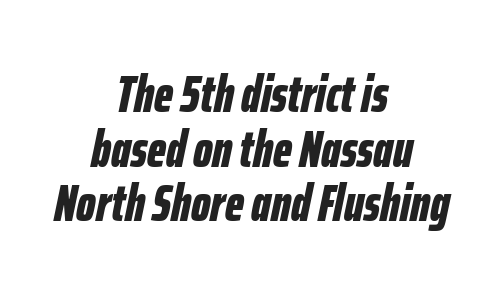
Does extra space separate the letters? No, they use regular spacing. Each line is balanced around a shared central axis. I'd describe the lettering as bold — thick and assertive. Each letter keeps its own natural width here, so spacing adapts to shape. Clear beneath every line of the passage.
